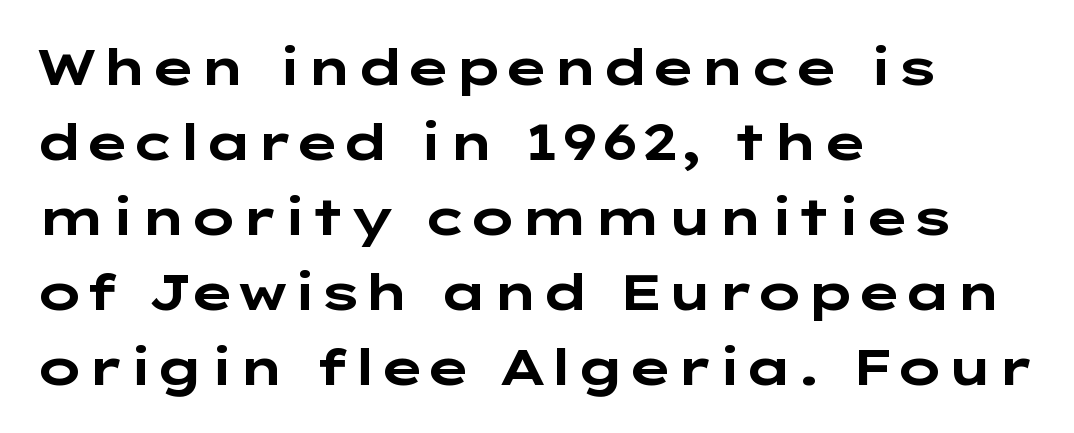
The image shows 50 px bold, wide sans-serif type, upright; set left-aligned, normal line spacing (1.5x), normal letter spacing, not underlined; low stroke contrast and a medium x-height.
